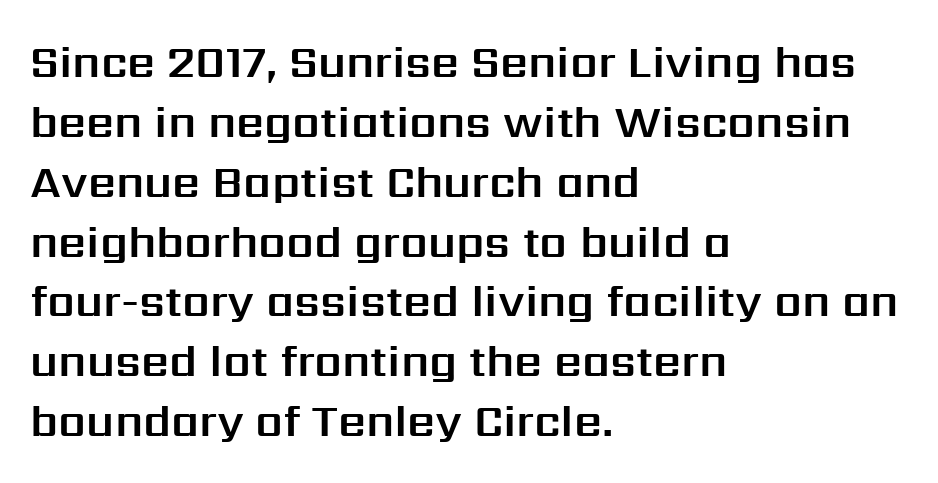
{"serif": "no", "italic": "no", "width": "normal", "stroke_contrast": "medium", "x_height": "medium", "monospaced": "no", "underline": "no", "align": "left", "line_spacing": "normal", "line_spacing_ratio": 1.36, "letter_spacing": "normal", "letter_spacing_em": 0.0, "glyph_px": 44}
